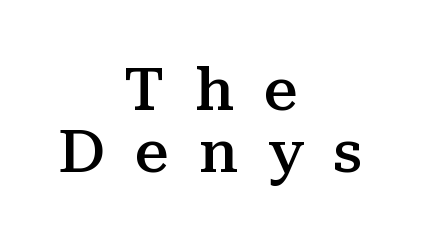
This block would grow much taller if given ordinary leading; it's compressed now. Quick note: not italic, upright. The sample has been set in demibold, a notch under bold. The rag falls on both sides of this text block equally. Descenders hang freely into open space. Tracking here is generous; glyphs stand well apart from one another.
